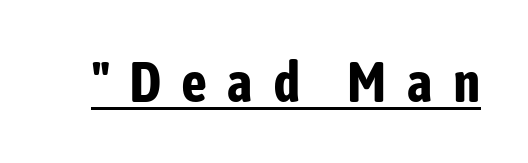
The image shows 57 px bold, condensed sans-serif type, upright; set unusually wide letter spacing (+0.34 em), underlined; low stroke contrast and a medium x-height.
